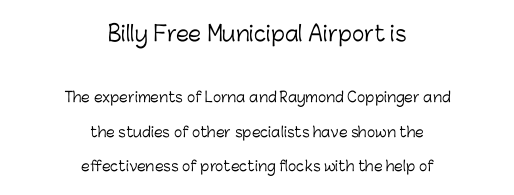
The image shows 21 px text type, upright; set centered, loose line spacing (2.45x), normal letter spacing, not underlined; the first (top) block is 1.5x larger.
